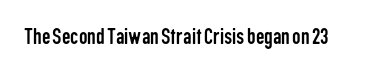
Only glyphs here, with clear space below each row. Notice how the stems are strictly vertical — no italics here. Between one letter and the next there's only the usual sliver of space. Is this a heavy cut? Hardly; it is regular or lighter.
